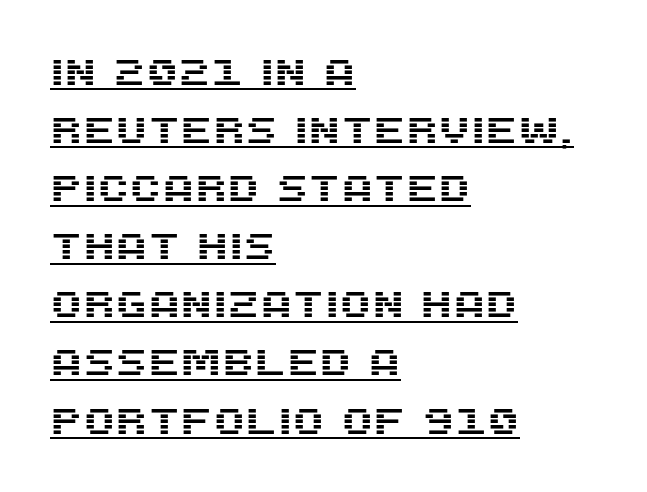
If you drew a ruler down the left edge, every line would touch it. Descenders here cross a horizontal rule under the line. Reading down the column, the eye jumps a familiar distance to each next line. You could call the tracking neutral — neither tight nor loose. Examine the stroke ends and you'll find no serifs. Character widths vary here, with narrow letters taking less room than wide ones.
